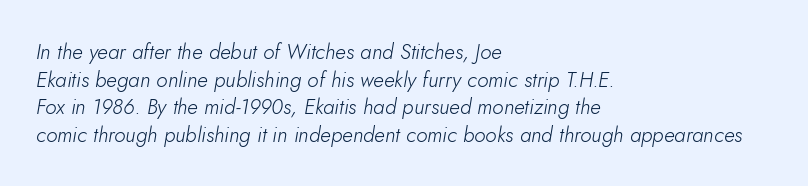
{"italic": "yes", "lean": "right", "slant_degrees": 10, "bold": "no", "underline": "no", "align": "left", "line_spacing": "normal", "line_spacing_ratio": 1.31, "letter_spacing": "normal", "letter_spacing_em": 0.0, "glyph_px": 21}
